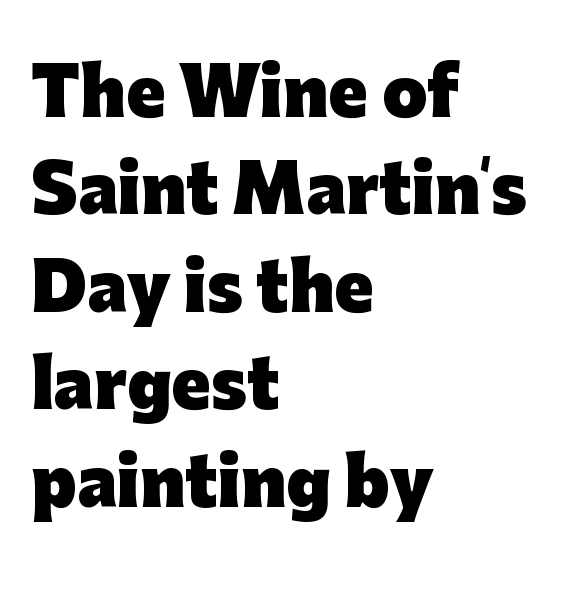
{"serif": "no", "italic": "no", "bold": "yes", "weight": "heavy", "width": "normal", "stroke_contrast": "low", "x_height": "medium", "monospaced": "no", "underline": "no", "align": "left", "line_spacing": "normal", "line_spacing_ratio": 1.5, "letter_spacing": "normal", "letter_spacing_em": 0.0, "glyph_px": 65}
